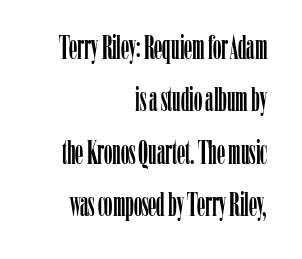
{"serif": "yes", "italic": "no", "width": "condensed", "stroke_contrast": "low", "x_height": "medium", "monospaced": "no", "underline": "no", "align": "right", "line_spacing": "normal", "line_spacing_ratio": 1.59, "letter_spacing": "normal", "letter_spacing_em": 0.0, "glyph_px": 33}
